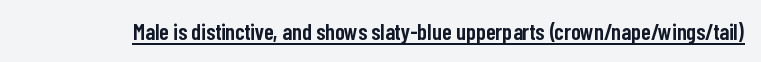
A typesetter would call this zero additional tracking. The rendered words wear a rule along their underside. Every character sits straight up, as roman type does. Typesetter's note: demi weight, one step under bold.
